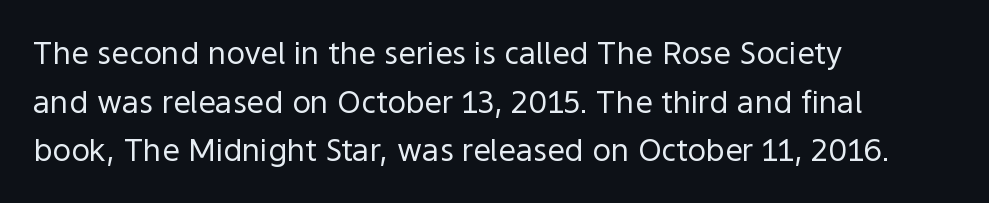
Reading down the block, your eye returns to a fixed left position each line. Regarding leading, the lines here are spaced in the standard way. The type sits square on the baseline with zero lean. The space directly below the letters is spotless.
